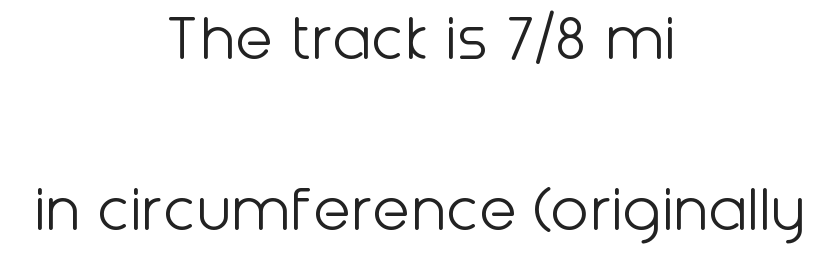
{"serif": "no", "italic": "no", "bold": "no", "weight": "light", "width": "normal", "stroke_contrast": "low", "x_height": "medium", "monospaced": "no", "underline": "no", "align": "center", "line_spacing": "loose", "line_spacing_ratio": 2.45, "letter_spacing": "normal", "letter_spacing_em": 0.0, "glyph_px": 70}
